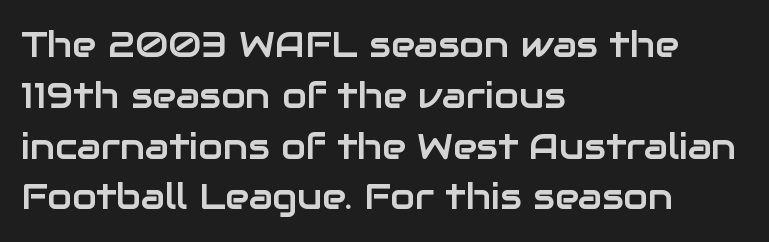
The image shows 36 px sans-serif type, upright; set left-aligned, normal line spacing (1.41x), normal letter spacing, not underlined; low stroke contrast and a medium x-height.
